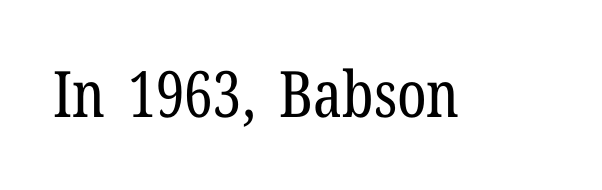
Varying glyph widths throughout — classic text-font behaviour. Characters follow at the spacing the type designer built in. Words float on clear page, feet unadorned. In terms of letterform style, serifs are clearly present.
